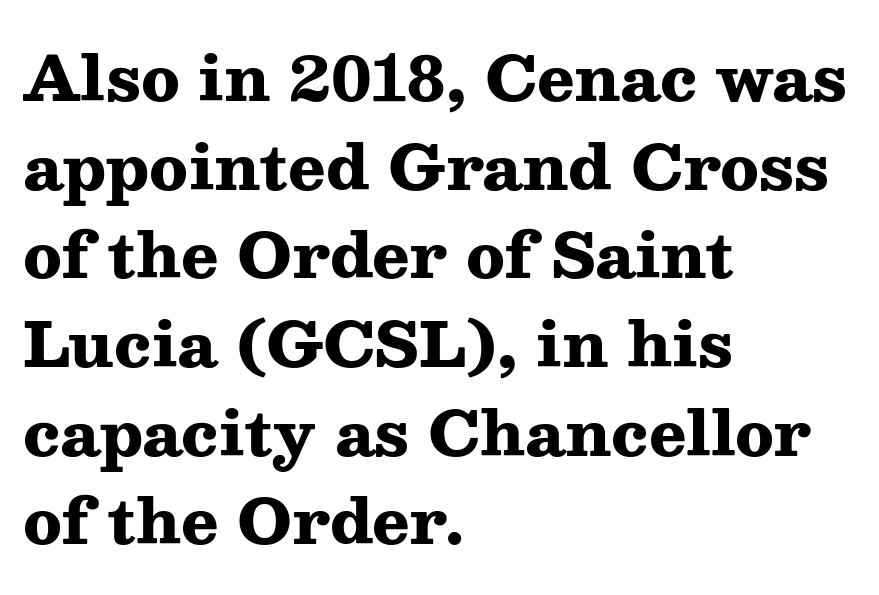
The image shows 62 px heavy, wide serif type, upright; set left-aligned, normal line spacing (1.43x), normal letter spacing, not underlined; medium stroke contrast and a medium x-height.
